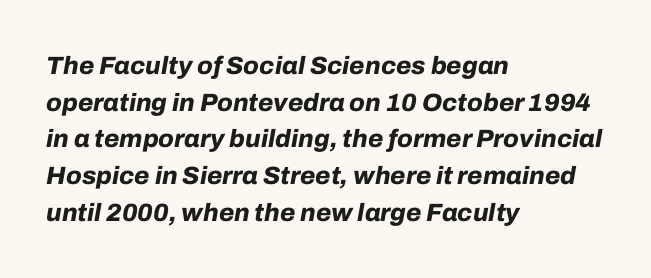
{"italic": "yes", "lean": "right", "slant_degrees": 10, "bold": "yes", "underline": "no", "align": "left", "line_spacing": "normal", "line_spacing_ratio": 1.47, "letter_spacing": "normal", "letter_spacing_em": 0.0, "glyph_px": 25}
